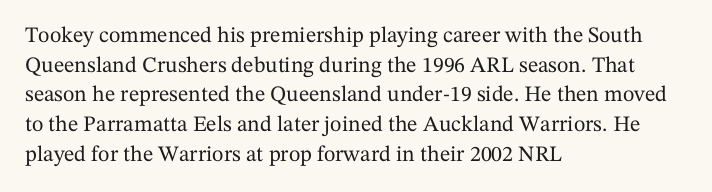
The image shows 22 px text type, upright; set left-aligned, normal line spacing (1.35x), normal letter spacing, not underlined.
